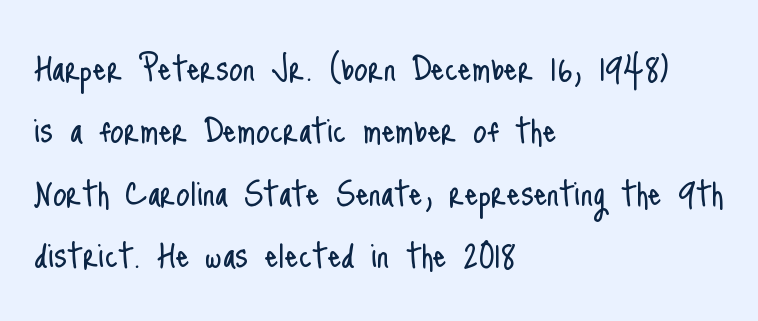
{"serif": "no", "italic": "no", "bold": "no", "weight": "light", "width": "condensed", "stroke_contrast": "low", "x_height": "small", "monospaced": "no", "underline": "no", "align": "left", "line_spacing": "normal", "line_spacing_ratio": 1.45, "letter_spacing": "normal", "letter_spacing_em": 0.0, "glyph_px": 43}
